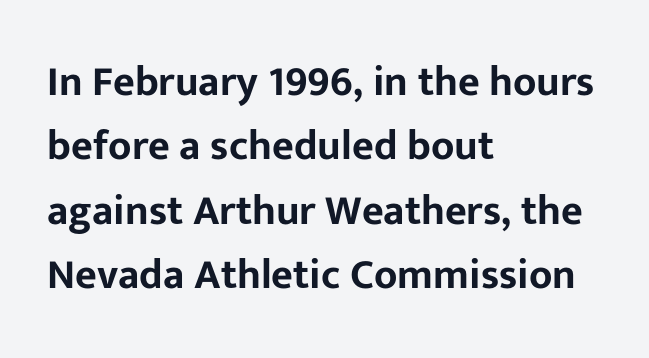
Q: Is the text italic (slanted)? A: No, it is upright.
Q: Is the typeface a serif or a sans-serif typeface? A: Sans-serif.
Q: Is the text underlined? A: No.
Q: How is the paragraph aligned? A: Left-aligned.
Q: Is the spacing between letters normal or unusually wide? A: Normal.
Q: Is the spacing between lines tight, normal or loose? A: Normal.
Q: Width (condensed, normal, or wide)? A: Normal.
Q: Stroke contrast? A: Low.
Q: x-height? A: Medium.
Q: Monospaced? A: No.
